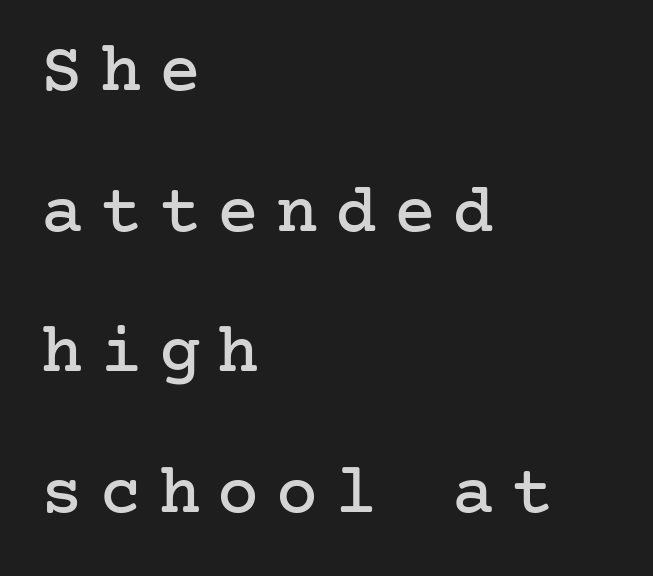
The image shows 70 px serif type, upright; set left-aligned, loose line spacing (2.01x), unusually wide letter spacing (+0.24 em), not underlined; low stroke contrast and a medium x-height.
